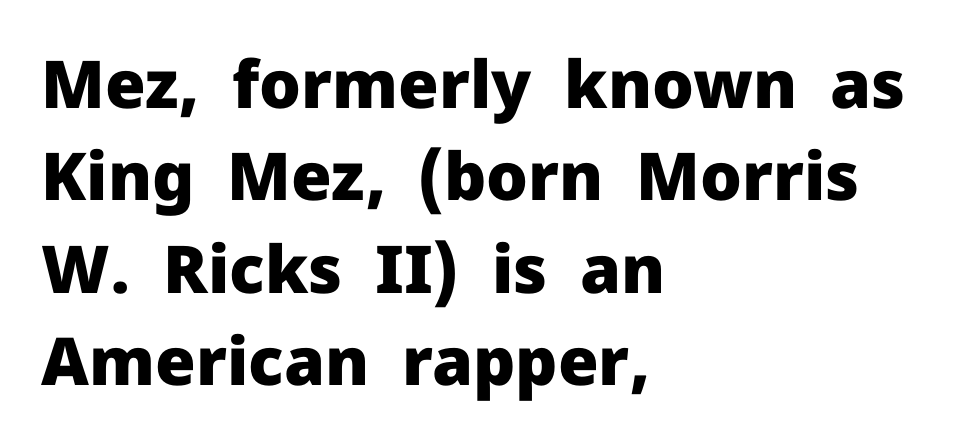
{"serif": "no", "italic": "no", "bold": "yes", "weight": "heavy", "width": "normal", "stroke_contrast": "low", "x_height": "medium", "monospaced": "no", "underline": "no", "align": "left", "line_spacing": "normal", "line_spacing_ratio": 1.4, "letter_spacing": "normal", "letter_spacing_em": 0.0, "glyph_px": 66}
